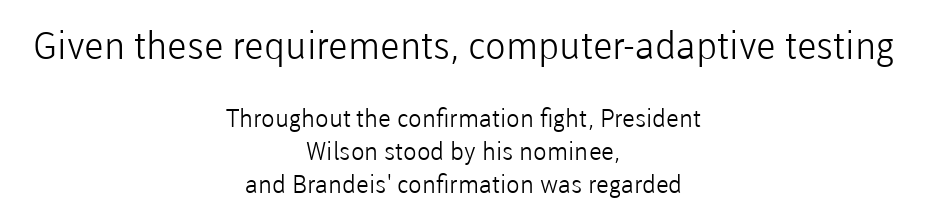
Caption: multi-line text, centered on the measure. Spacing between characters is what you'd get straight out of the box. A student would notice the top passage is typeset larger than what follows. The letters look calm and open, with moderate or lighter stems.
